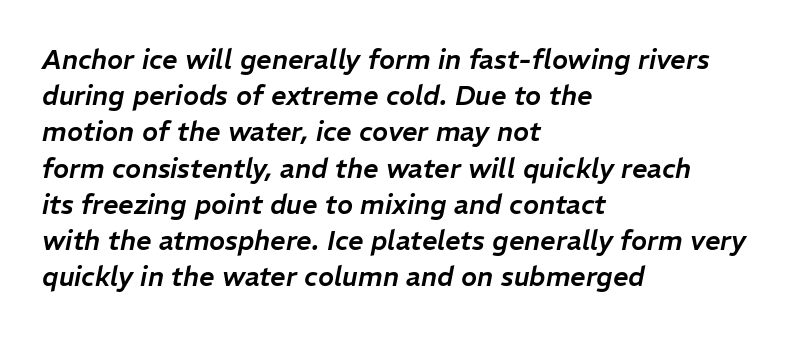
{"italic": "yes", "lean": "right", "slant_degrees": 11, "underline": "no", "align": "left", "line_spacing": "normal", "line_spacing_ratio": 1.34, "letter_spacing": "normal", "letter_spacing_em": 0.0, "glyph_px": 27}
